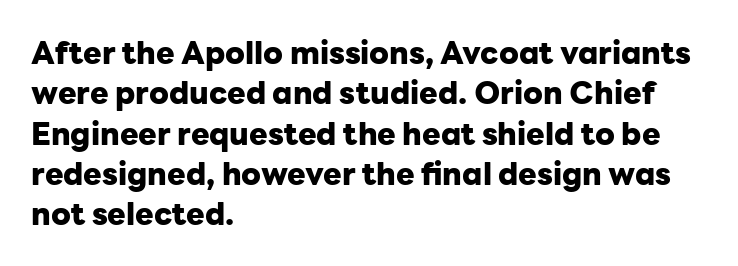
The image shows 31 px heavy sans-serif type, upright; set left-aligned, normal line spacing (1.3x), normal letter spacing, not underlined; low stroke contrast and a medium x-height.
